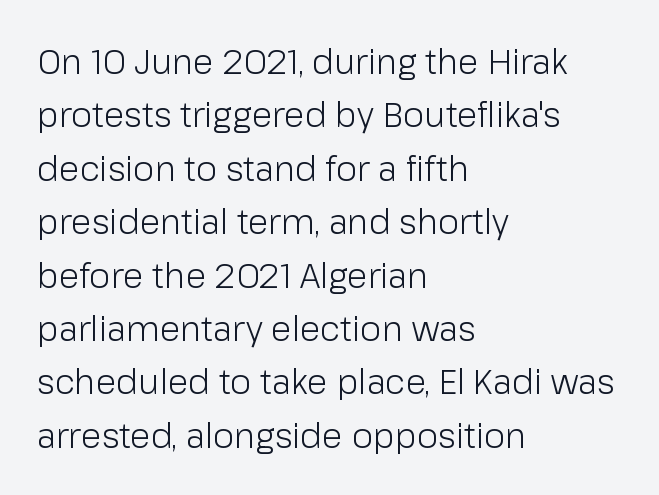
Q: Is the text bold? A: No.
Q: Is the text italic (slanted)? A: No, it is upright.
Q: Is the typeface a serif or a sans-serif typeface? A: Sans-serif.
Q: Is the text underlined? A: No.
Q: How is the paragraph aligned? A: Left-aligned.
Q: Is the spacing between letters normal or unusually wide? A: Normal.
Q: Is the spacing between lines tight, normal or loose? A: Normal.
Q: Width (condensed, normal, or wide)? A: Normal.
Q: Stroke contrast? A: Low.
Q: x-height? A: Medium.
Q: Monospaced? A: No.
